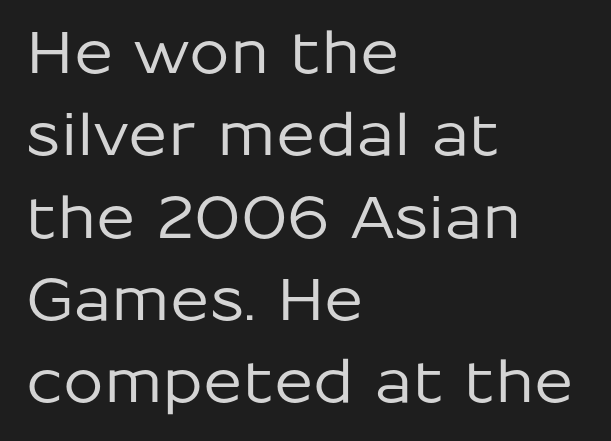
The image shows 58 px sans-serif type, upright; set left-aligned, normal line spacing (1.42x), normal letter spacing, not underlined; low stroke contrast and a medium x-height.
